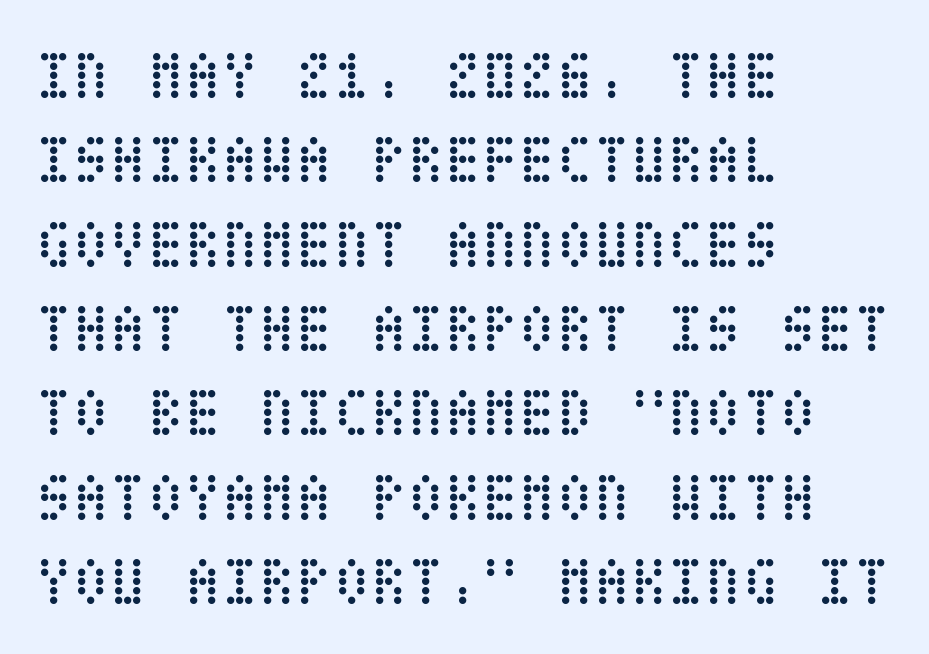
The typesetter chose a ragged-right arrangement here. The font is comparable to plain body text, perhaps lighter. Look at the tracking — it's just the regular setting, nothing added. It's the straight-up-and-down kind of type. A bare baseline throughout the passage.
